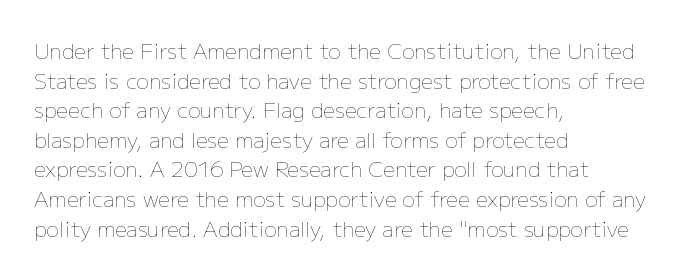
Quick note: underline off. Do the letters lean? They stand straight. The text block is weighted toward the left margin, trailing off unevenly rightward. This rendering leaves character spacing at its baseline value. Vertical spacing — default.
